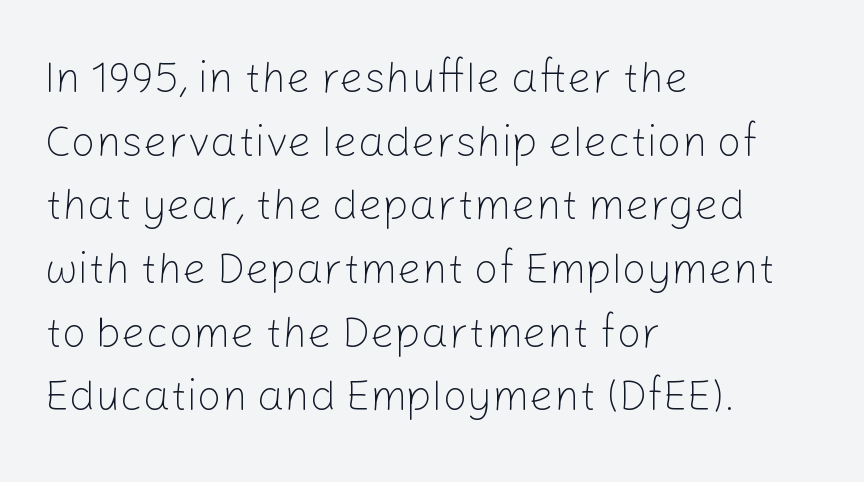
{"serif": "no", "italic": "no", "bold": "no", "weight": "light", "width": "normal", "stroke_contrast": "low", "x_height": "medium", "monospaced": "no", "underline": "no", "align": "left", "line_spacing": "normal", "line_spacing_ratio": 1.48, "letter_spacing": "normal", "letter_spacing_em": 0.0, "glyph_px": 43}
